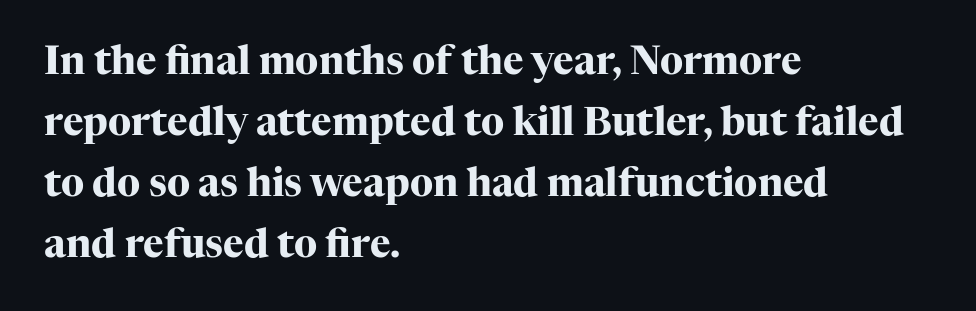
The image shows 39 px heavy serif type, upright; set left-aligned, normal line spacing (1.56x), normal letter spacing, not underlined; high stroke contrast and a medium x-height.
